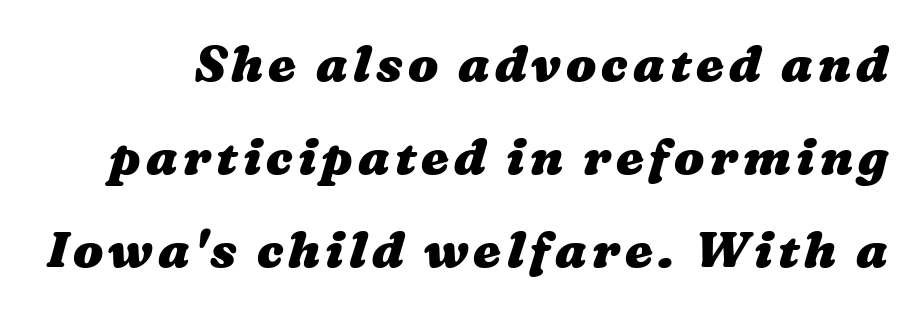
Q: Is the text bold? A: Yes.
Q: Is the text underlined? A: No.
Q: Width (condensed, normal, or wide)? A: Wide.
Q: Stroke contrast? A: Medium.
Q: x-height? A: Medium.
Q: Monospaced? A: No.
